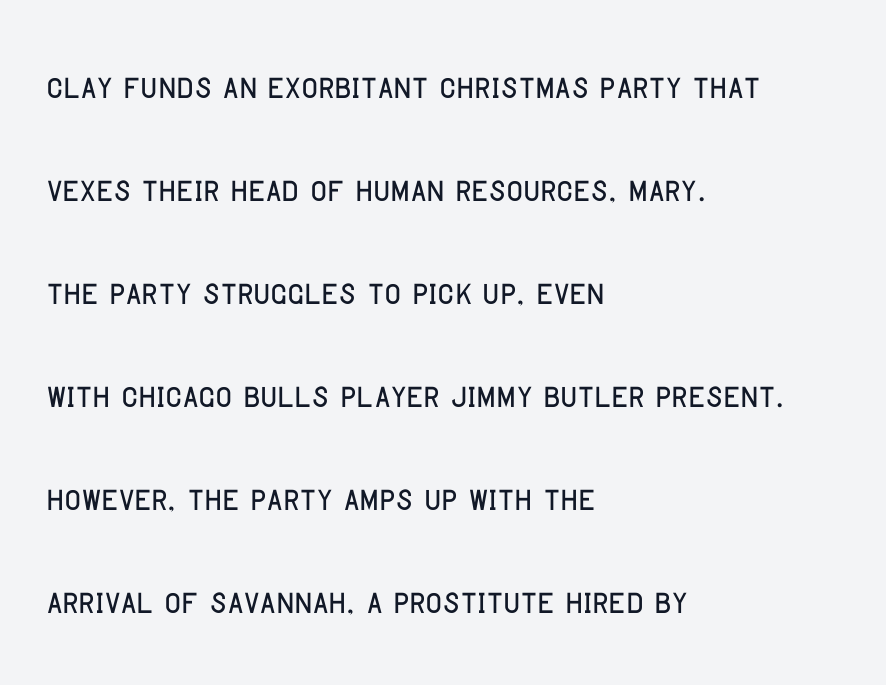
Caption: standard tracking, unaltered. Are there feet on the stems? There aren't — it's a sans. Do the characters align in a grid? No, the font is proportional. The paragraph shown leans on its left margin. Style check: upright. The string is rendered with underlining switched off.
